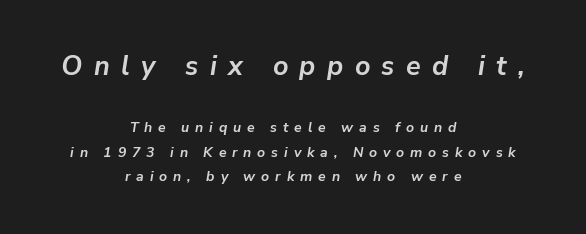
{"italic": "yes", "lean": "right", "slant_degrees": 9, "bold": "yes", "underline": "no", "align": "center", "line_spacing_ratio": 1.78, "letter_spacing": "wide", "letter_spacing_em": 0.42, "larger_block": "first", "size_ratio": 1.93, "glyph_px": 27}
